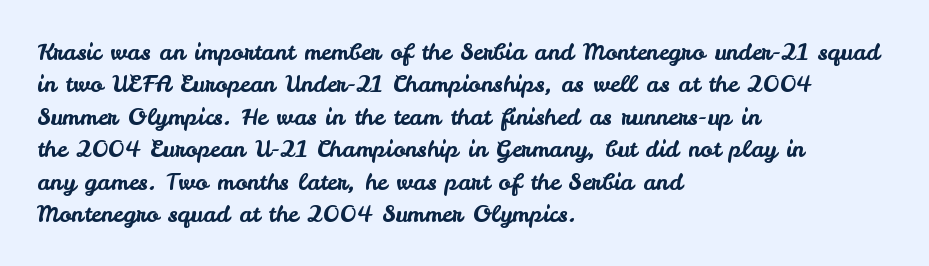
{"underline": "no", "align": "left", "line_spacing": "normal", "line_spacing_ratio": 1.41, "letter_spacing": "normal", "letter_spacing_em": 0.0, "glyph_px": 23}
